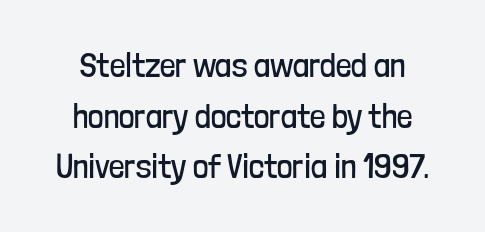
{"serif": "no", "italic": "no", "bold": "no", "weight": "regular", "width": "condensed", "stroke_contrast": "low", "x_height": "medium", "monospaced": "no", "underline": "no", "line_spacing": "normal", "line_spacing_ratio": 1.49, "letter_spacing": "normal", "letter_spacing_em": 0.0, "glyph_px": 34}
